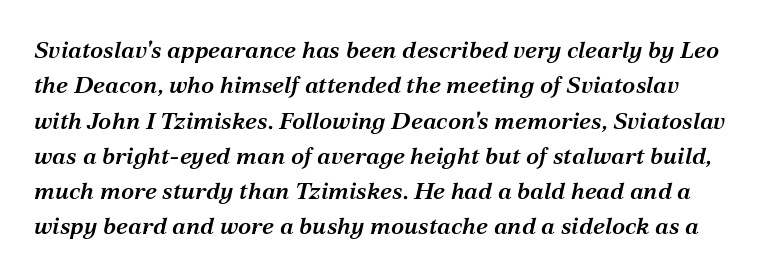
The image shows 24 px text type, italic (leaning right); set normal line spacing (1.47x), normal letter spacing, not underlined.
